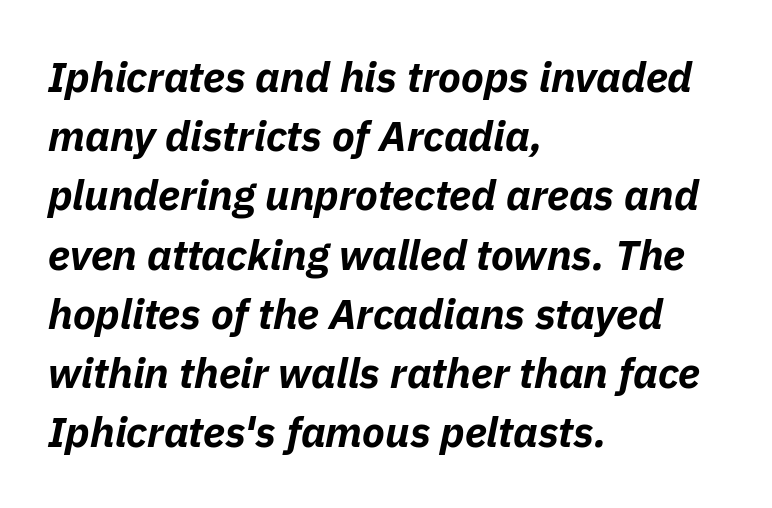
{"italic": "yes", "lean": "right", "slant_degrees": 11, "bold": "yes", "weight": "bold", "width": "normal", "stroke_contrast": "low", "x_height": "medium", "monospaced": "no", "underline": "no", "align": "left", "line_spacing": "normal", "line_spacing_ratio": 1.41, "letter_spacing": "normal", "letter_spacing_em": 0.0, "glyph_px": 42}
